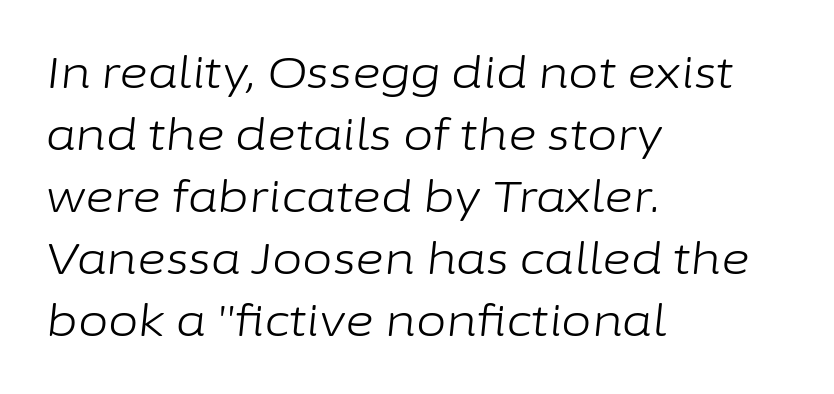
Q: Is the text bold? A: No.
Q: Is the text italic (slanted)? A: Yes, it leans right by about 6 degrees.
Q: Is the text underlined? A: No.
Q: How is the paragraph aligned? A: Left-aligned.
Q: Is the spacing between letters normal or unusually wide? A: Normal.
Q: Is the spacing between lines tight, normal or loose? A: Normal.
Q: Width (condensed, normal, or wide)? A: Normal.
Q: Stroke contrast? A: Low.
Q: x-height? A: Medium.
Q: Monospaced? A: No.
